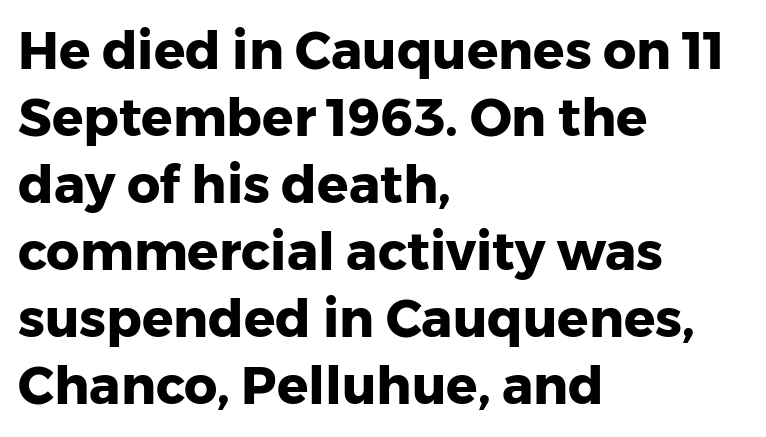
{"serif": "no", "italic": "no", "bold": "yes", "weight": "heavy", "width": "normal", "stroke_contrast": "low", "x_height": "medium", "monospaced": "no", "underline": "no", "align": "left", "line_spacing": "normal", "line_spacing_ratio": 1.29, "letter_spacing": "normal", "letter_spacing_em": 0.0, "glyph_px": 52}
